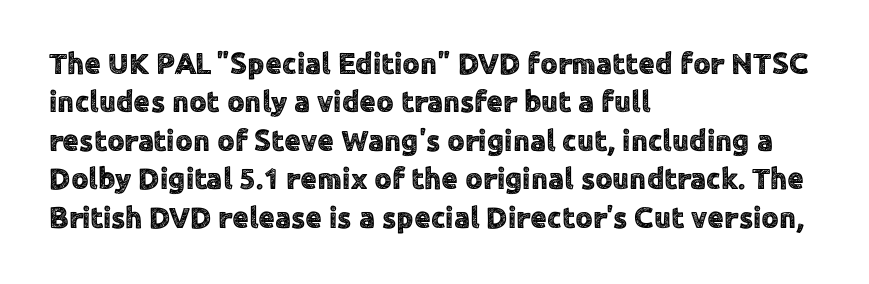
Q: Is the text italic (slanted)? A: No, it is upright.
Q: Is the typeface a serif or a sans-serif typeface? A: Sans-serif.
Q: Is the text underlined? A: No.
Q: How is the paragraph aligned? A: Left-aligned.
Q: Is the spacing between letters normal or unusually wide? A: Normal.
Q: Is the spacing between lines tight, normal or loose? A: Normal.
Q: Width (condensed, normal, or wide)? A: Normal.
Q: x-height? A: Medium.
Q: Monospaced? A: No.
